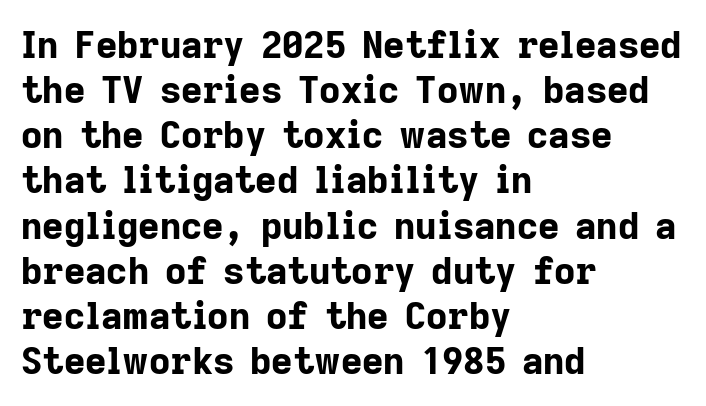
This rendering uses left alignment, leaving the right contour irregular. A typesetter would call this zero additional tracking. The letters stand upright; this is a roman face. Proportional: the letters do not fall into vertical columns.
